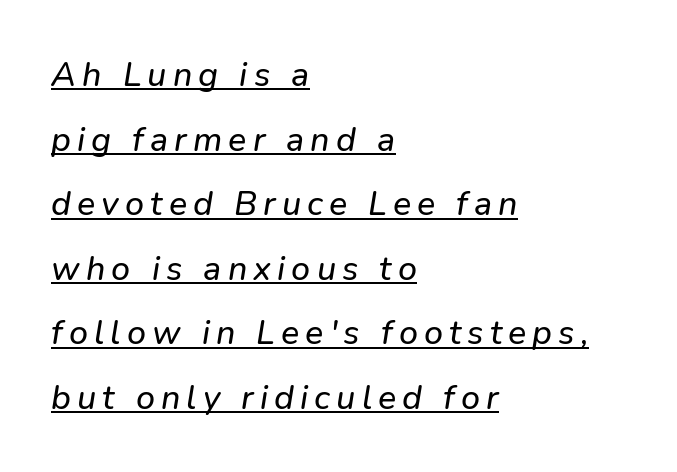
Q: Is the text italic (slanted)? A: Yes, it leans right by about 9 degrees.
Q: Is the text underlined? A: Yes.
Q: How is the paragraph aligned? A: Left-aligned.
Q: Is the spacing between lines tight, normal or loose? A: Loose.
Q: Width (condensed, normal, or wide)? A: Normal.
Q: Stroke contrast? A: Low.
Q: x-height? A: Medium.
Q: Monospaced? A: No.
